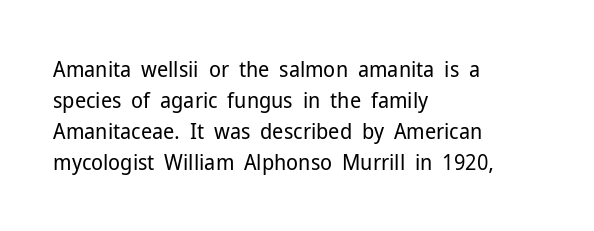
{"italic": "no", "bold": "no", "underline": "no", "align": "left", "line_spacing": "normal", "line_spacing_ratio": 1.41, "letter_spacing": "normal", "letter_spacing_em": 0.0, "glyph_px": 22}
